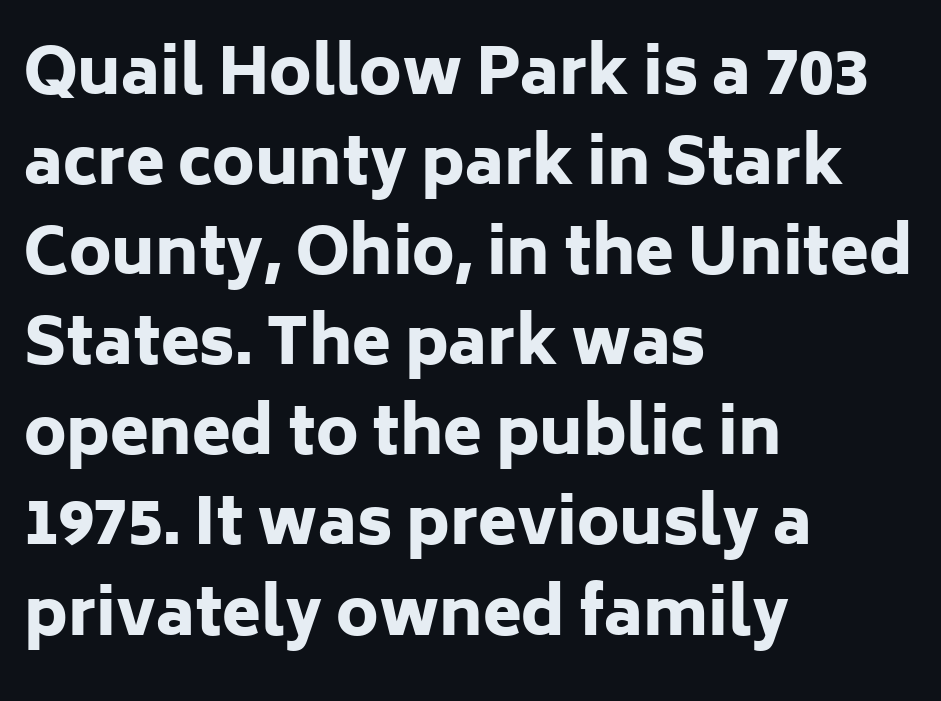
The compositor pushed each line to the left boundary. The baseline area is clear. Examine the stroke ends and you'll find no serifs. Ordinary non-slanted type is in use. Leading matches the norm, producing a regular column.
